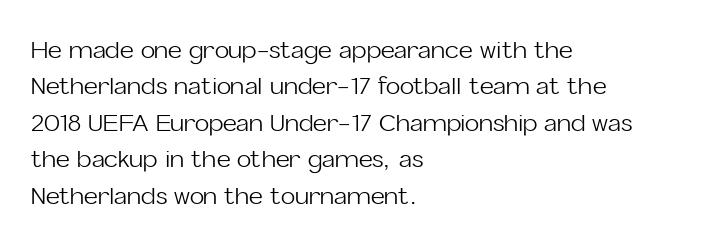
{"italic": "no", "bold": "no", "underline": "no", "align": "left", "line_spacing": "normal", "line_spacing_ratio": 1.52, "letter_spacing": "normal", "letter_spacing_em": 0.0, "glyph_px": 24}
